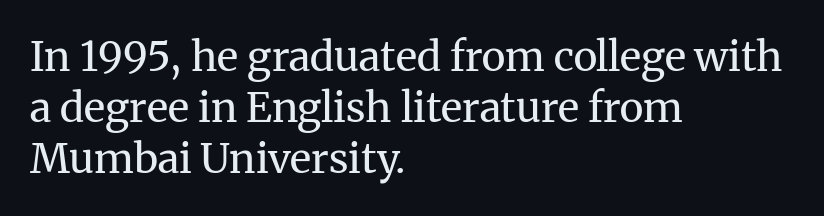
{"serif": "yes", "italic": "no", "bold": "no", "weight": "regular", "width": "normal", "stroke_contrast": "medium", "x_height": "medium", "monospaced": "no", "underline": "no", "align": "left", "line_spacing": "normal", "line_spacing_ratio": 1.25, "letter_spacing": "normal", "letter_spacing_em": 0.0, "glyph_px": 41}
